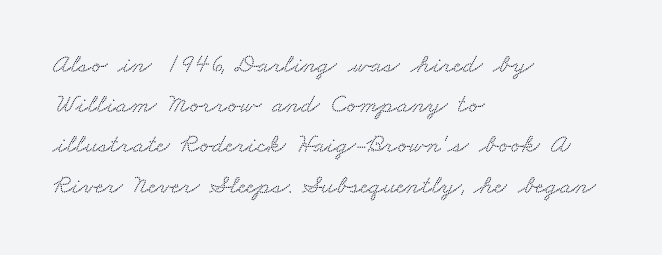
The image shows 27 px text type; set left-aligned, normal line spacing (1.49x), normal letter spacing, not underlined.
